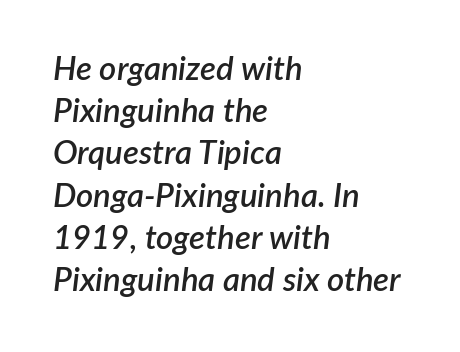
How heavy is the stroke? Medium-heavy — a semibold, shy of bold. Looking at the ascenders, they clearly lean. The ragged edge is on the right, which tells us the setting is flush left. A typesetter would call this proportional, since set widths differ per character. The leading is moderate, giving the passage an even texture. This sample uses plain, unmodified letter spacing.
